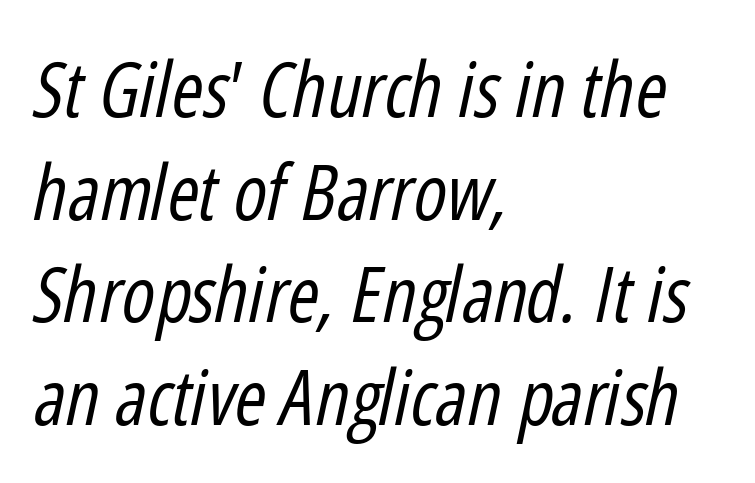
Q: Is the text bold? A: No.
Q: Is the text italic (slanted)? A: Yes, it leans right by about 12 degrees.
Q: Is the text underlined? A: No.
Q: How is the paragraph aligned? A: Left-aligned.
Q: Is the spacing between letters normal or unusually wide? A: Normal.
Q: Is the spacing between lines tight, normal or loose? A: Normal.
Q: Width (condensed, normal, or wide)? A: Condensed.
Q: Stroke contrast? A: Low.
Q: x-height? A: Medium.
Q: Monospaced? A: No.
